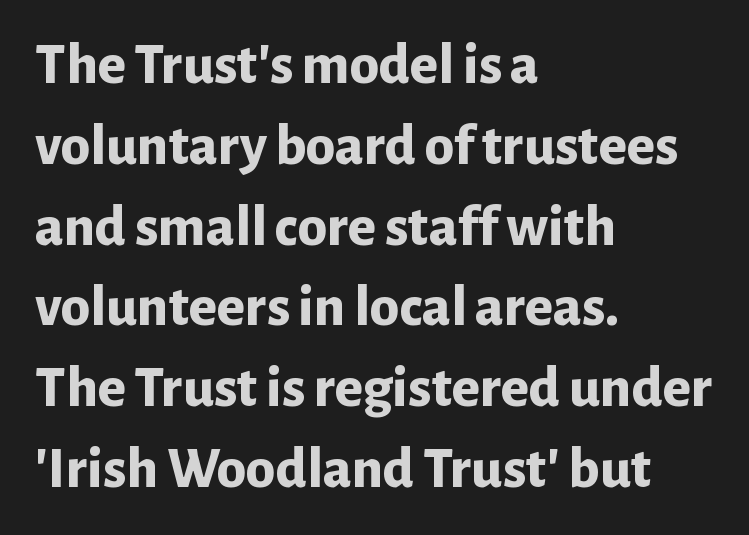
{"serif": "no", "italic": "no", "bold": "yes", "weight": "bold", "width": "normal", "stroke_contrast": "low", "x_height": "medium", "monospaced": "no", "underline": "no", "align": "left", "line_spacing": "normal", "line_spacing_ratio": 1.37, "letter_spacing": "normal", "letter_spacing_em": 0.0, "glyph_px": 59}
